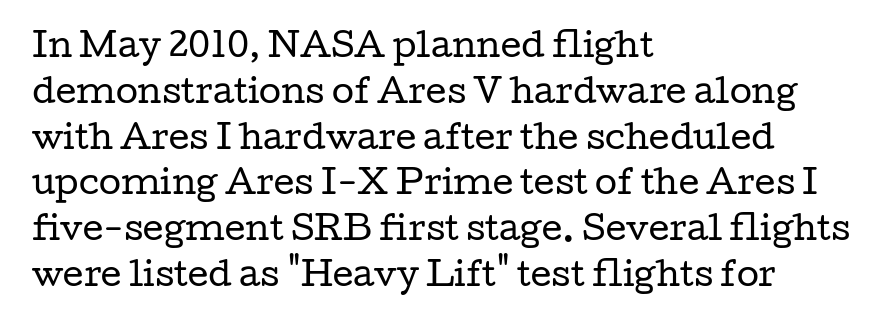
Q: Is the text bold? A: No.
Q: Is the text italic (slanted)? A: No, it is upright.
Q: Is the typeface a serif or a sans-serif typeface? A: Serif.
Q: Is the text underlined? A: No.
Q: How is the paragraph aligned? A: Left-aligned.
Q: Is the spacing between letters normal or unusually wide? A: Normal.
Q: Is the spacing between lines tight, normal or loose? A: Normal.
Q: Width (condensed, normal, or wide)? A: Wide.
Q: Stroke contrast? A: Low.
Q: x-height? A: Medium.
Q: Monospaced? A: No.
